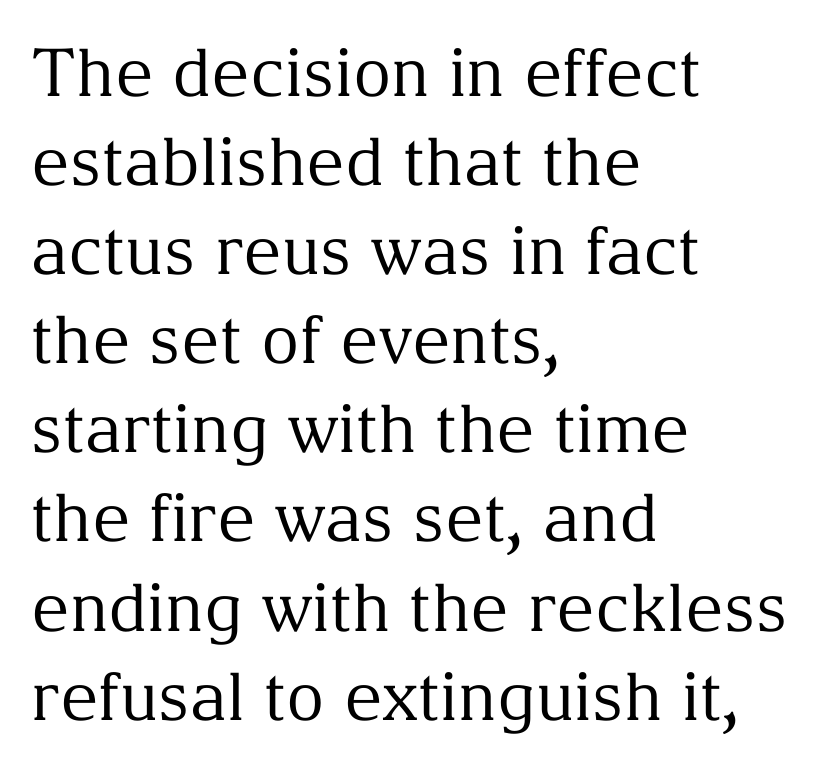
Q: Is the text bold? A: No.
Q: Is the text italic (slanted)? A: No, it is upright.
Q: Is the typeface a serif or a sans-serif typeface? A: Serif.
Q: Is the text underlined? A: No.
Q: How is the paragraph aligned? A: Left-aligned.
Q: Is the spacing between letters normal or unusually wide? A: Normal.
Q: Is the spacing between lines tight, normal or loose? A: Normal.
Q: Width (condensed, normal, or wide)? A: Normal.
Q: Stroke contrast? A: Medium.
Q: x-height? A: Medium.
Q: Monospaced? A: No.
